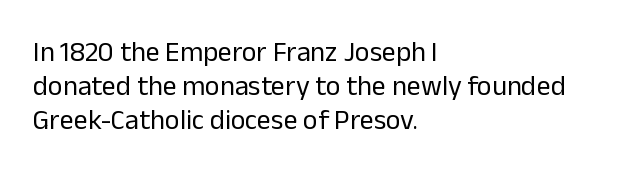
Q: Is the text bold? A: No.
Q: Is the text italic (slanted)? A: No, it is upright.
Q: Is the typeface a serif or a sans-serif typeface? A: Sans-serif.
Q: Is the text underlined? A: No.
Q: How is the paragraph aligned? A: Left-aligned.
Q: Is the spacing between letters normal or unusually wide? A: Normal.
Q: Width (condensed, normal, or wide)? A: Normal.
Q: Stroke contrast? A: Low.
Q: x-height? A: Medium.
Q: Monospaced? A: No.
